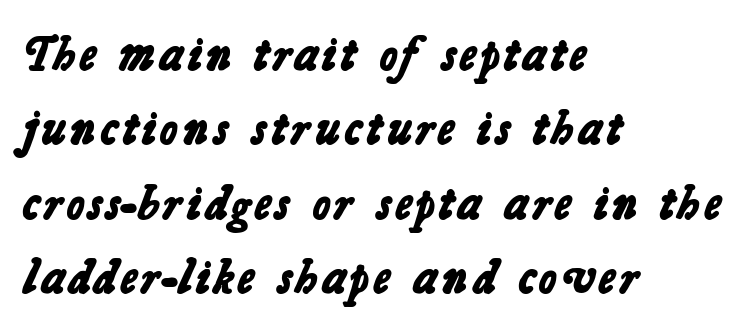
Q: Is the text bold? A: Yes.
Q: Is the typeface a serif or a sans-serif typeface? A: Sans-serif.
Q: Is the text underlined? A: No.
Q: How is the paragraph aligned? A: Left-aligned.
Q: Is the spacing between letters normal or unusually wide? A: Normal.
Q: Is the spacing between lines tight, normal or loose? A: Normal.
Q: Width (condensed, normal, or wide)? A: Normal.
Q: Stroke contrast? A: Low.
Q: x-height? A: Medium.
Q: Monospaced? A: No.
